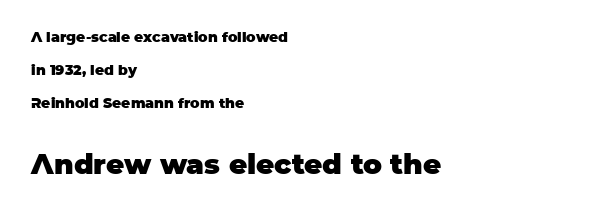
Q: Is the text bold? A: Yes.
Q: Is the text italic (slanted)? A: No, it is upright.
Q: Is the typeface a serif or a sans-serif typeface? A: Sans-serif.
Q: Is the text underlined? A: No.
Q: How is the paragraph aligned? A: Left-aligned.
Q: Is the spacing between letters normal or unusually wide? A: Normal.
Q: Is the spacing between lines tight, normal or loose? A: Loose.
Q: Which block of text is set in a larger size, the first (top) or the second (bottom)? A: The second (bottom) one.
Q: Width (condensed, normal, or wide)? A: Normal.
Q: Stroke contrast? A: Low.
Q: x-height? A: Large.
Q: Monospaced? A: No.
